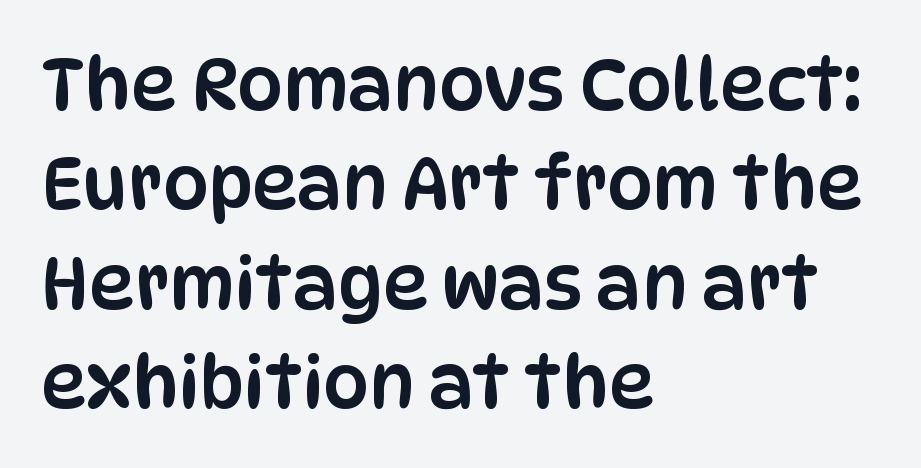
Q: Is the text italic (slanted)? A: No, it is upright.
Q: Is the typeface a serif or a sans-serif typeface? A: Sans-serif.
Q: Is the text underlined? A: No.
Q: How is the paragraph aligned? A: Left-aligned.
Q: Is the spacing between letters normal or unusually wide? A: Normal.
Q: Is the spacing between lines tight, normal or loose? A: Normal.
Q: Width (condensed, normal, or wide)? A: Condensed.
Q: Stroke contrast? A: Low.
Q: x-height? A: Large.
Q: Monospaced? A: No.
